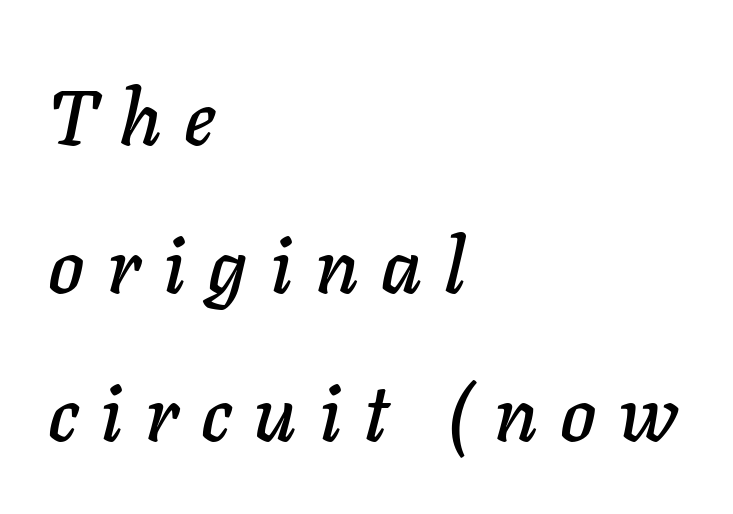
The image shows 77 px text type, italic (leaning right); set left-aligned, loose line spacing (1.92x), unusually wide letter spacing (+0.29 em), not underlined; low stroke contrast and a medium x-height.
